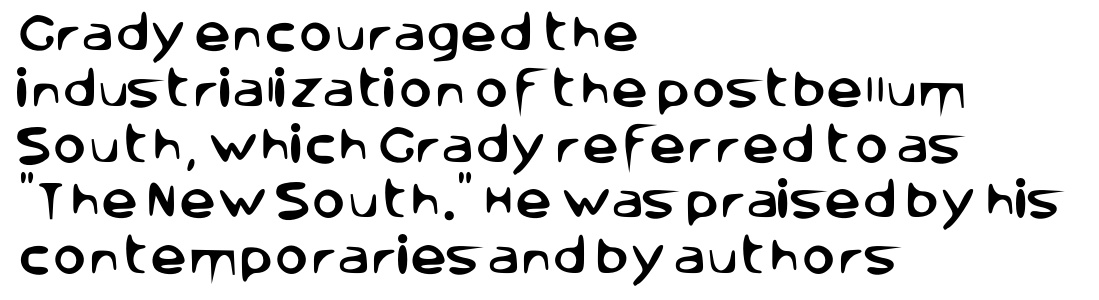
{"serif": "no", "italic": "no", "width": "normal", "stroke_contrast": "low", "x_height": "large", "monospaced": "no", "underline": "no", "align": "left", "line_spacing": "normal", "line_spacing_ratio": 1.36, "letter_spacing": "normal", "letter_spacing_em": 0.0, "glyph_px": 41}
